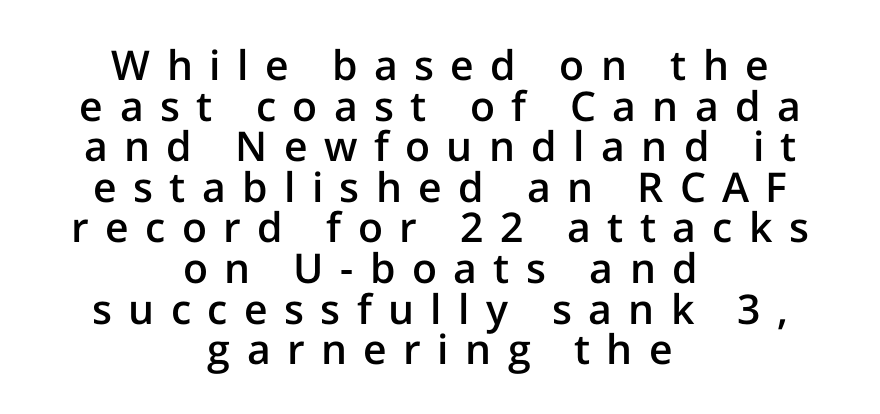
Q: Is the text bold? A: Semi-bold.
Q: Is the text italic (slanted)? A: No, it is upright.
Q: Is the typeface a serif or a sans-serif typeface? A: Sans-serif.
Q: Is the text underlined? A: No.
Q: How is the paragraph aligned? A: Centered.
Q: Is the spacing between letters normal or unusually wide? A: Unusually wide.
Q: Is the spacing between lines tight, normal or loose? A: Tight.
Q: Width (condensed, normal, or wide)? A: Normal.
Q: Stroke contrast? A: Low.
Q: x-height? A: Medium.
Q: Monospaced? A: No.
